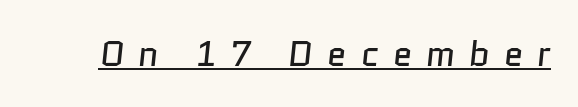
{"serif": "no", "bold": "no", "weight": "regular", "width": "normal", "stroke_contrast": "low", "x_height": "medium", "monospaced": "no", "underline": "yes", "letter_spacing": "wide", "letter_spacing_em": 0.4, "glyph_px": 35}
